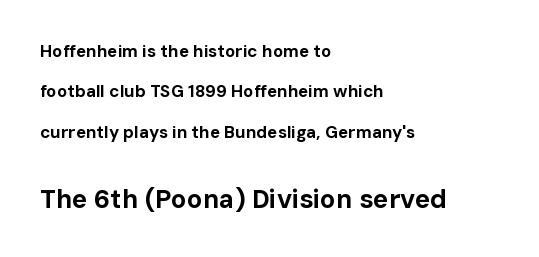
Typographic density is high because the face is bold. The line texture is even and compact thanks to regular tracking. Ordinary non-slanted type is in use. The space between consecutive lines is lavish. Note: smaller setting up top, larger setting below. Bare-footed words on every line.
